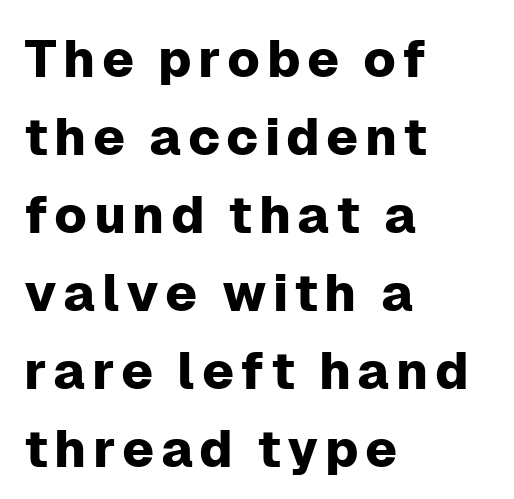
Q: Is the text italic (slanted)? A: No, it is upright.
Q: Is the typeface a serif or a sans-serif typeface? A: Sans-serif.
Q: Is the text underlined? A: No.
Q: How is the paragraph aligned? A: Left-aligned.
Q: Is the spacing between lines tight, normal or loose? A: Normal.
Q: Width (condensed, normal, or wide)? A: Normal.
Q: Stroke contrast? A: Low.
Q: x-height? A: Medium.
Q: Monospaced? A: No.
